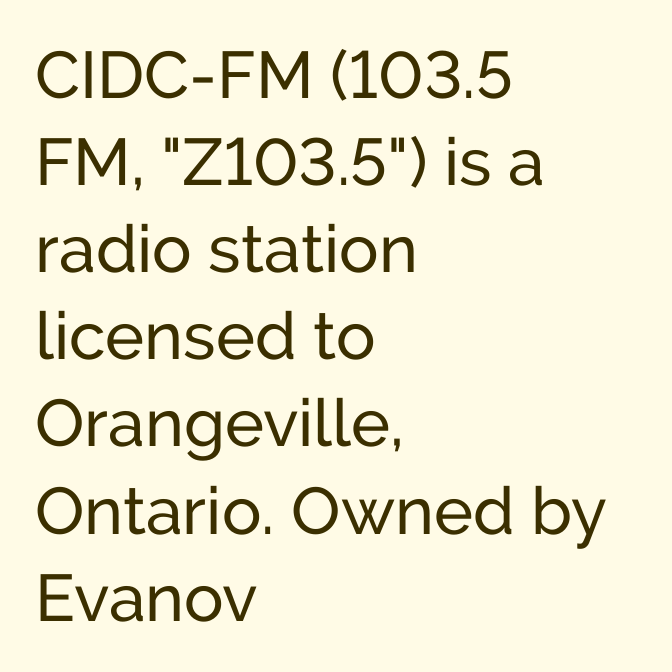
{"serif": "no", "italic": "no", "width": "normal", "stroke_contrast": "low", "x_height": "medium", "monospaced": "no", "underline": "no", "align": "left", "line_spacing": "normal", "line_spacing_ratio": 1.32, "letter_spacing": "normal", "letter_spacing_em": 0.0, "glyph_px": 66}
